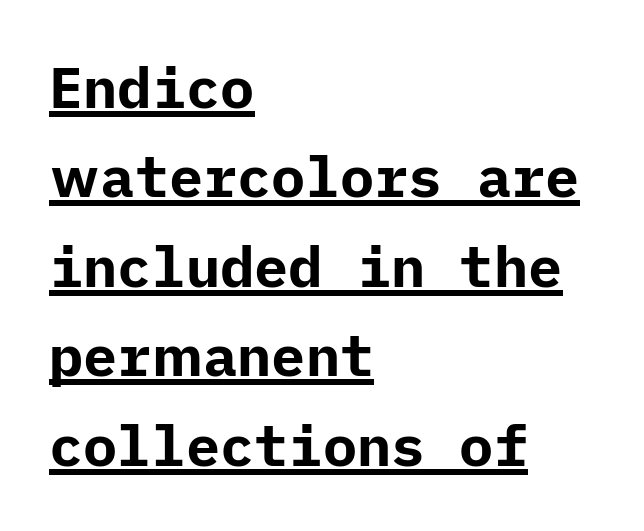
The image shows 57 px bold sans-serif type, upright; set left-aligned, normal line spacing (1.57x), normal letter spacing, underlined; low stroke contrast and a medium x-height.
